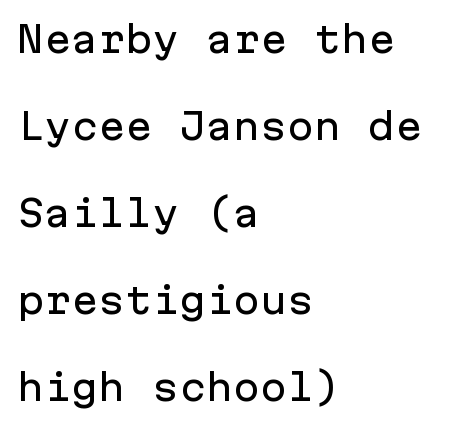
{"serif": "no", "italic": "no", "width": "normal", "stroke_contrast": "low", "x_height": "medium", "monospaced": "yes", "underline": "no", "align": "left", "line_spacing": "loose", "line_spacing_ratio": 2.42, "letter_spacing": "normal", "letter_spacing_em": 0.0, "glyph_px": 36}
